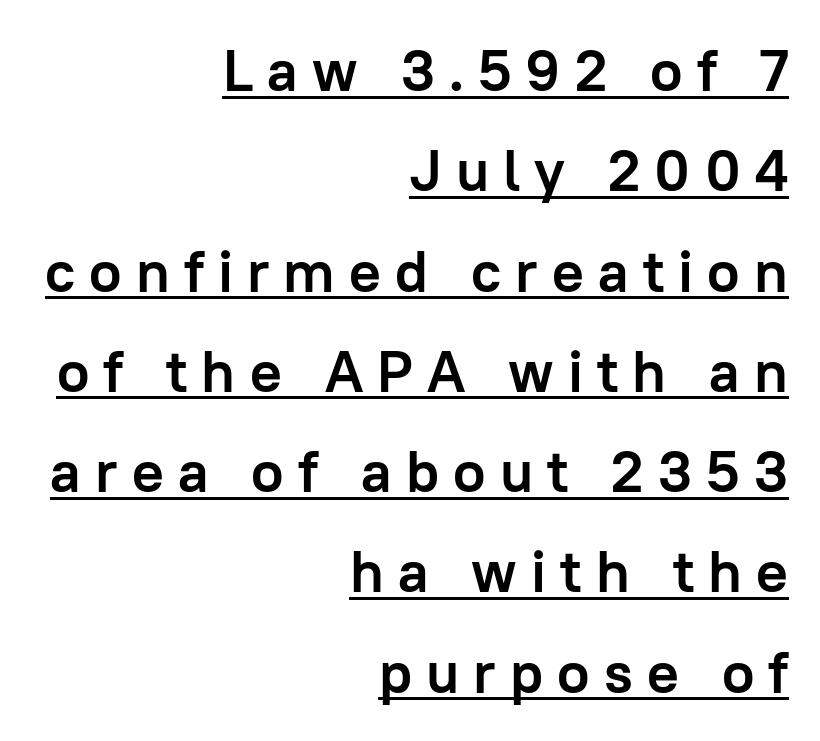
Is the letter spacing exaggerated? Yes — the characters are pushed far apart. The line-height multiplier appears to be the usual default. Stroke thickness is high; the sample reads as a true bold. The font's upright variant was chosen for this text. The letters advance in unequal steps, a hallmark of proportional type. Is there an underline? Yes — a line sits under the letters.
